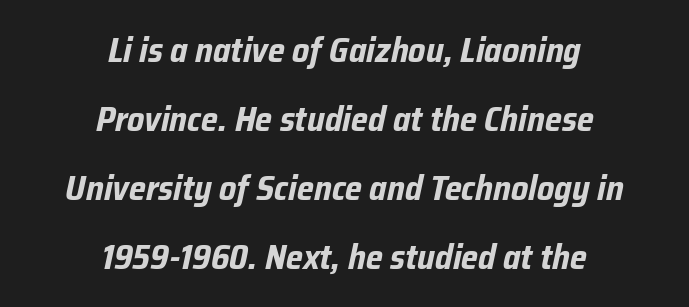
Q: Is the text bold? A: Yes.
Q: Is the text italic (slanted)? A: Yes, it leans right by about 12 degrees.
Q: Is the text underlined? A: No.
Q: How is the paragraph aligned? A: Centered.
Q: Is the spacing between letters normal or unusually wide? A: Normal.
Q: Is the spacing between lines tight, normal or loose? A: Loose.
Q: Width (condensed, normal, or wide)? A: Condensed.
Q: Stroke contrast? A: Low.
Q: x-height? A: Medium.
Q: Monospaced? A: No.
